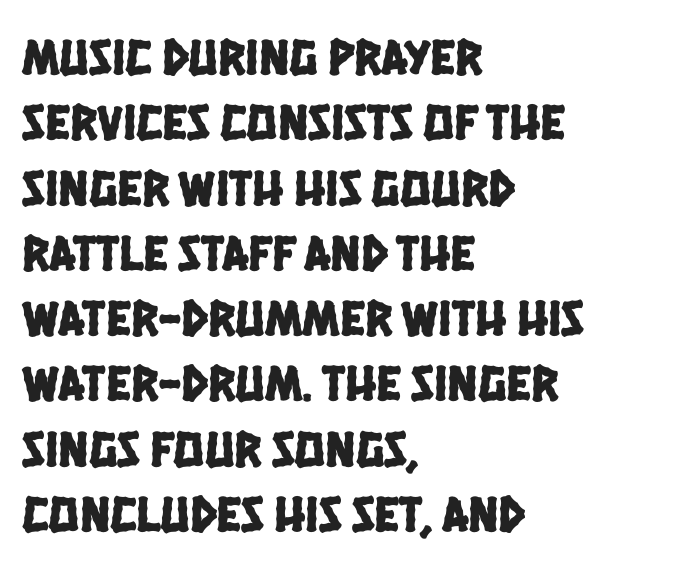
The image shows 51 px condensed sans-serif type; set left-aligned, normal line spacing (1.28x), normal letter spacing, not underlined; low stroke contrast and a large x-height.
